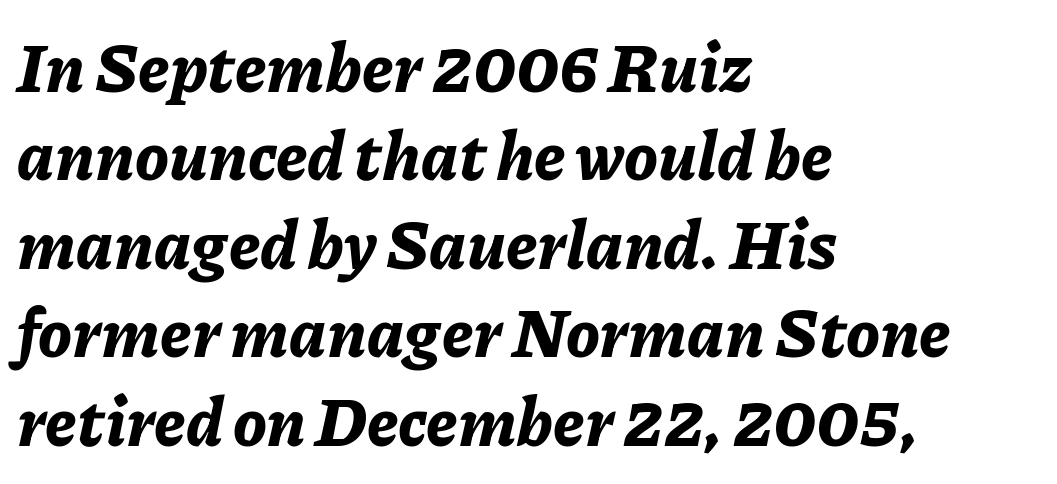
Q: Is the text bold? A: Yes.
Q: Is the text italic (slanted)? A: Yes, it leans right by about 11 degrees.
Q: Is the text underlined? A: No.
Q: How is the paragraph aligned? A: Left-aligned.
Q: Is the spacing between letters normal or unusually wide? A: Normal.
Q: Is the spacing between lines tight, normal or loose? A: Normal.
Q: Width (condensed, normal, or wide)? A: Normal.
Q: Stroke contrast? A: Low.
Q: x-height? A: Medium.
Q: Monospaced? A: No.
